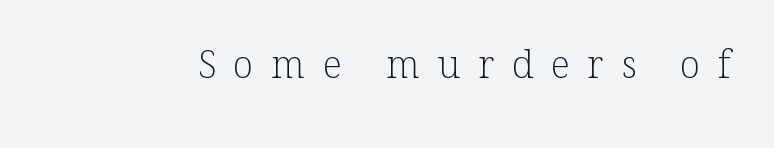
Q: Is the text bold? A: No.
Q: Is the text italic (slanted)? A: No, it is upright.
Q: Is the typeface a serif or a sans-serif typeface? A: Serif.
Q: Is the text underlined? A: No.
Q: Is the spacing between letters normal or unusually wide? A: Unusually wide.
Q: Width (condensed, normal, or wide)? A: Normal.
Q: Stroke contrast? A: Low.
Q: x-height? A: Medium.
Q: Monospaced? A: No.
